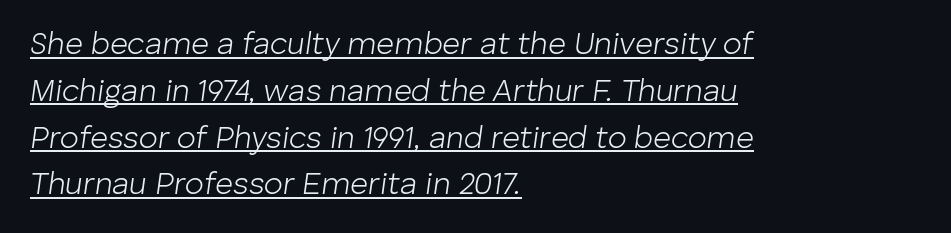
The image shows 31 px light type, italic (leaning right); set left-aligned, normal line spacing (1.51x), normal letter spacing, underlined; low stroke contrast and a medium x-height.
